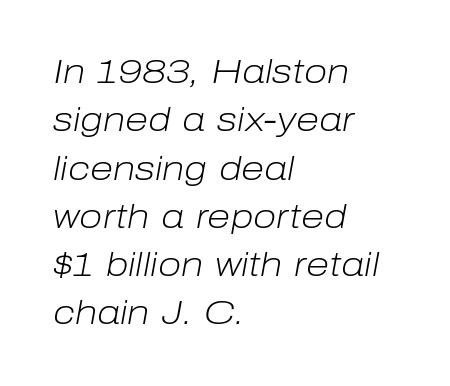
The image shows 34 px light type, italic (leaning right); set left-aligned, normal line spacing (1.42x), normal letter spacing, not underlined; low stroke contrast and a medium x-height.
